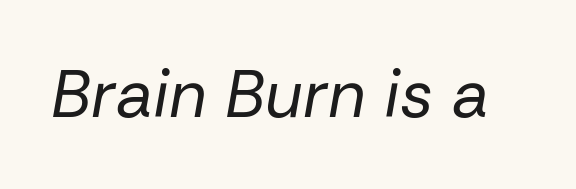
The image shows 66 px regular-weight type, italic (leaning right); set normal letter spacing, not underlined; low stroke contrast and a medium x-height.
